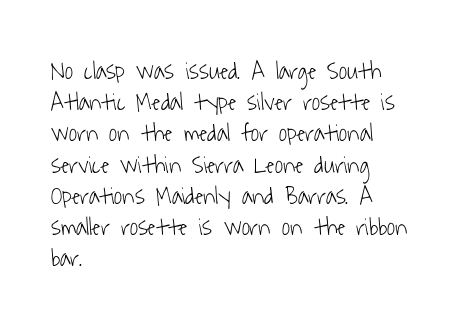
The image shows 25 px text type; set left-aligned, normal line spacing (1.25x), normal letter spacing, not underlined.
